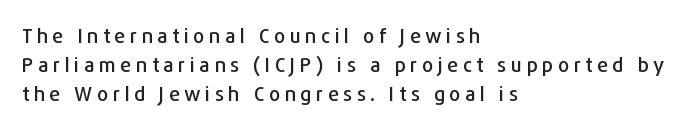
Designer's note — italics off, roman on. The lines are quadded left. This sample keeps an unexceptional amount of space between lines. Nobody drew a line under any word here. Display-style spreading of the glyphs; the letterfit is very open.
